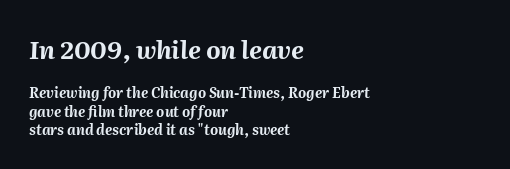
The image shows 25 px bold type, italic (leaning right); set left-aligned, normal line spacing (1.3x), normal letter spacing, not underlined; the first (top) block is 1.79x larger.
